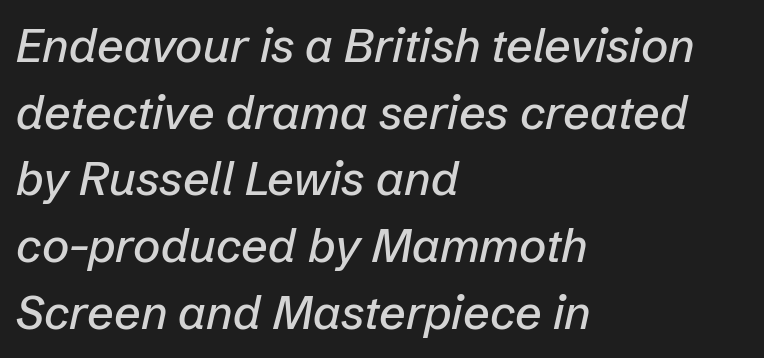
Q: Is the text italic (slanted)? A: Yes, it leans right by about 12 degrees.
Q: Is the text underlined? A: No.
Q: How is the paragraph aligned? A: Left-aligned.
Q: Is the spacing between letters normal or unusually wide? A: Normal.
Q: Is the spacing between lines tight, normal or loose? A: Normal.
Q: Width (condensed, normal, or wide)? A: Normal.
Q: Stroke contrast? A: Low.
Q: x-height? A: Medium.
Q: Monospaced? A: No.
